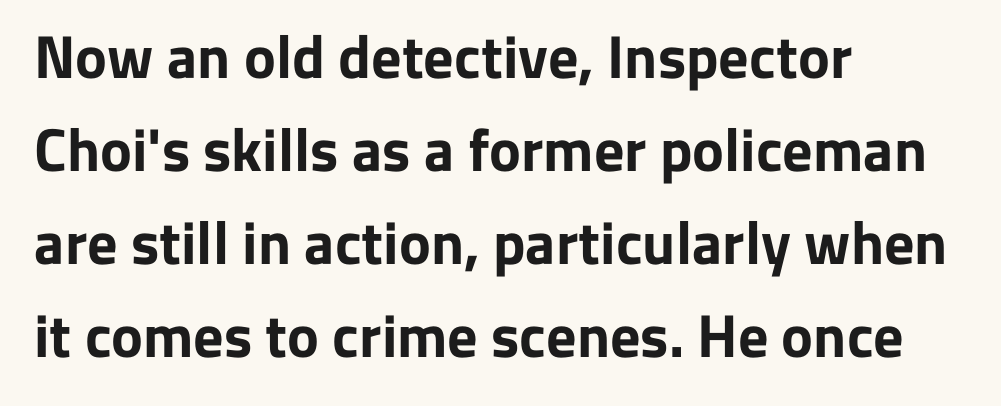
Q: Is the text bold? A: Yes.
Q: Is the text italic (slanted)? A: No, it is upright.
Q: Is the typeface a serif or a sans-serif typeface? A: Sans-serif.
Q: Is the text underlined? A: No.
Q: How is the paragraph aligned? A: Left-aligned.
Q: Is the spacing between letters normal or unusually wide? A: Normal.
Q: Is the spacing between lines tight, normal or loose? A: Normal.
Q: Width (condensed, normal, or wide)? A: Normal.
Q: Stroke contrast? A: Low.
Q: x-height? A: Medium.
Q: Monospaced? A: No.
